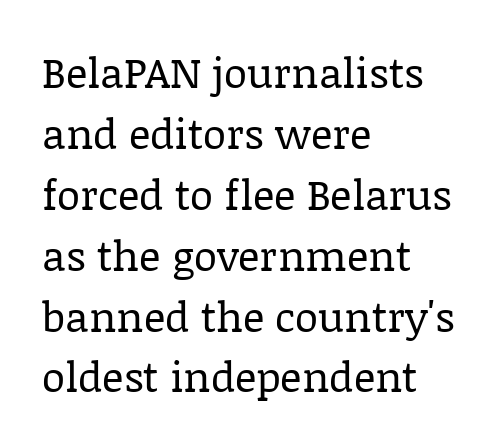
The image shows 42 px regular-weight serif type, upright; set left-aligned, normal line spacing (1.45x), normal letter spacing, not underlined; low stroke contrast and a large x-height.
